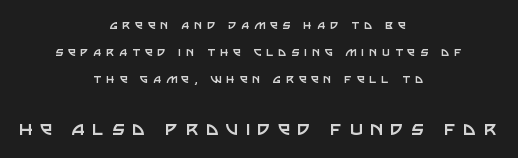
{"italic": "no", "bold": "no", "underline": "no", "align": "center", "line_spacing": "loose", "line_spacing_ratio": 1.94, "letter_spacing": "wide", "letter_spacing_em": 0.34, "larger_block": "second", "size_ratio": 1.57, "glyph_px": 22}
